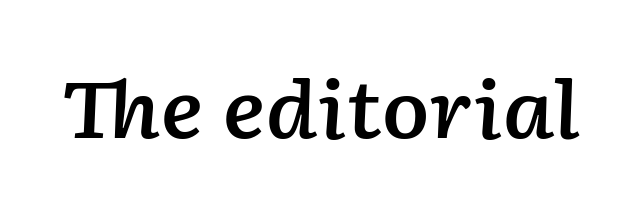
The image shows 79 px semibold type, italic (leaning right); set normal letter spacing, not underlined; low stroke contrast and a medium x-height.
